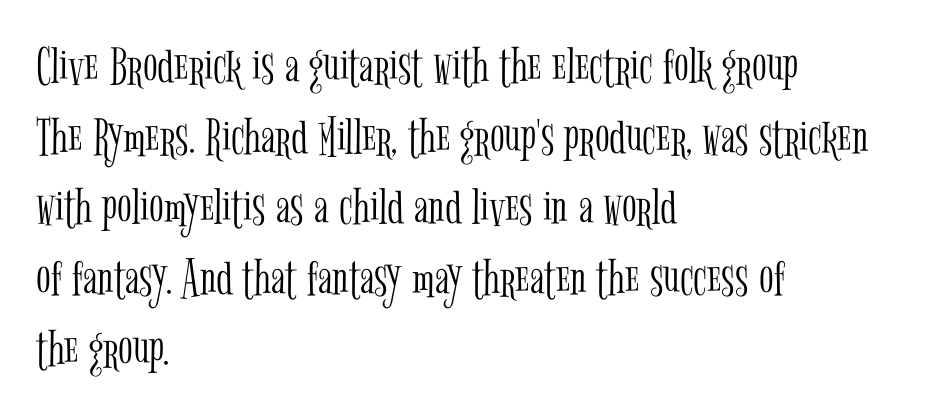
{"serif": "yes", "italic": "no", "bold": "no", "weight": "light", "width": "condensed", "stroke_contrast": "low", "x_height": "medium", "monospaced": "no", "underline": "no", "align": "left", "line_spacing": "normal", "line_spacing_ratio": 1.31, "letter_spacing": "normal", "letter_spacing_em": 0.0, "glyph_px": 54}
